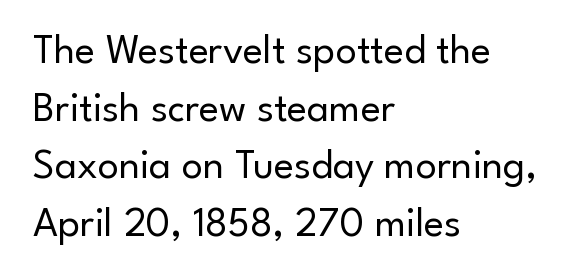
The image shows 42 px regular-weight sans-serif type, upright; set left-aligned, normal line spacing (1.37x), normal letter spacing, not underlined; low stroke contrast and a small x-height.
